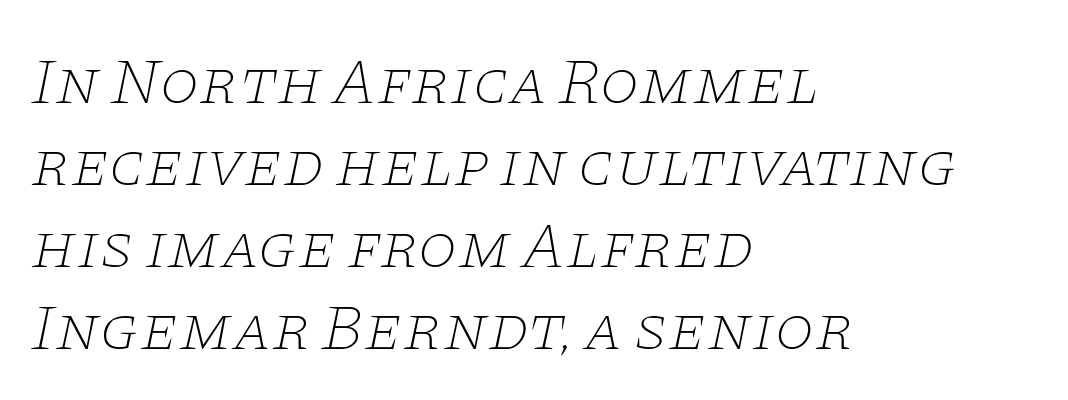
Q: Is the text bold? A: No.
Q: Is the text italic (slanted)? A: Yes, it leans right by about 11 degrees.
Q: Is the typeface a serif or a sans-serif typeface? A: Serif.
Q: Is the text underlined? A: No.
Q: How is the paragraph aligned? A: Left-aligned.
Q: Is the spacing between letters normal or unusually wide? A: Normal.
Q: Is the spacing between lines tight, normal or loose? A: Normal.
Q: Width (condensed, normal, or wide)? A: Wide.
Q: Stroke contrast? A: Low.
Q: x-height? A: Large.
Q: Monospaced? A: No.
